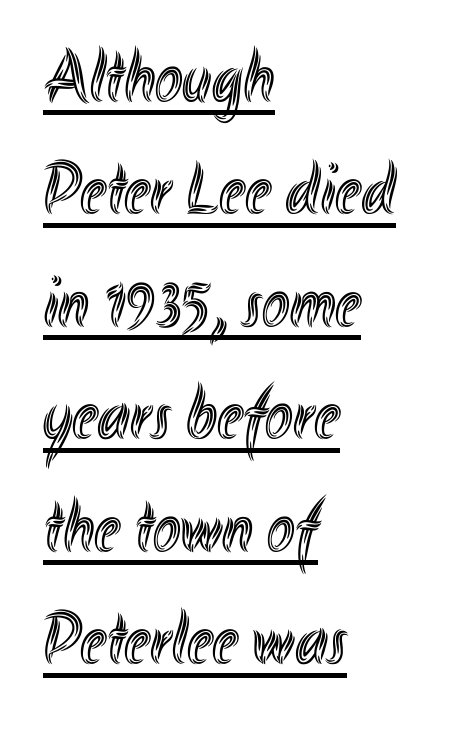
The image shows 74 px condensed type; set left-aligned, normal line spacing (1.52x), normal letter spacing, underlined; a small x-height.
